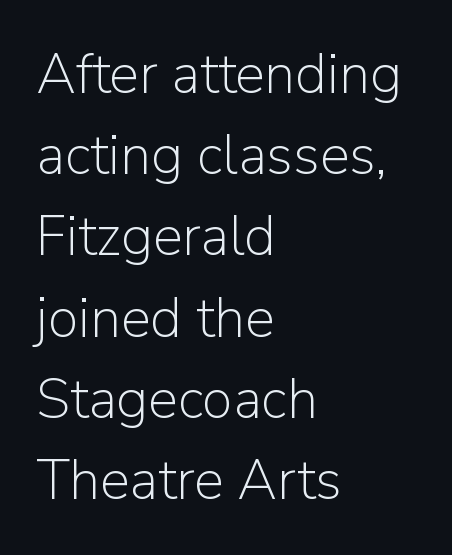
The image shows 56 px light sans-serif type, upright; set left-aligned, normal line spacing (1.45x), normal letter spacing, not underlined; low stroke contrast and a medium x-height.
